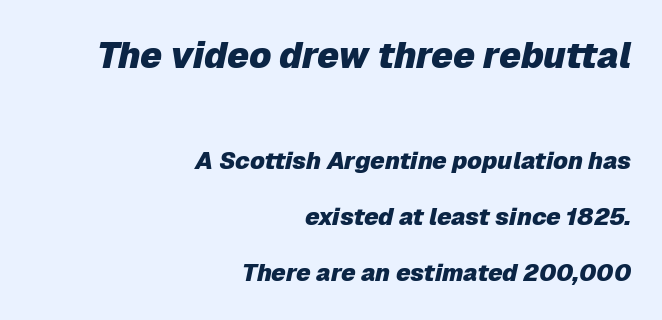
Notice how the stems are inclined rather than vertical — that's the hallmark of italics. Rows of type keep a wide berth in the vertical direction. Just letters on the line, the space beneath them empty. There is no visible air inserted between adjacent glyphs. Chunky letters — that's bold for sure. In this sample the first text group is rendered at the bigger scale.
